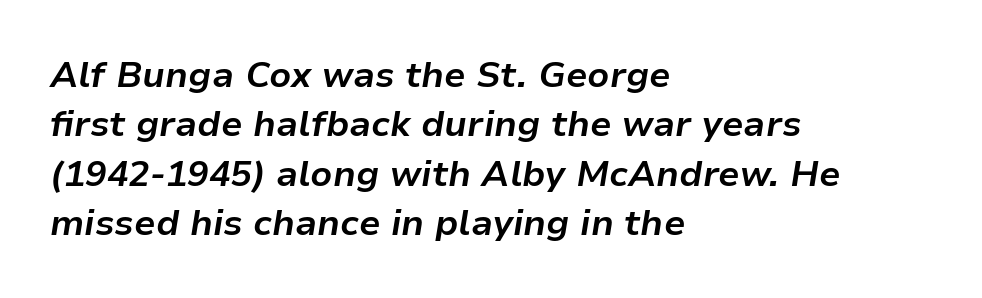
Q: Is the text bold? A: Yes.
Q: Is the text italic (slanted)? A: Yes, it leans right by about 9 degrees.
Q: Is the text underlined? A: No.
Q: How is the paragraph aligned? A: Left-aligned.
Q: Is the spacing between letters normal or unusually wide? A: Normal.
Q: Is the spacing between lines tight, normal or loose? A: Normal.
Q: Width (condensed, normal, or wide)? A: Normal.
Q: Stroke contrast? A: Low.
Q: x-height? A: Medium.
Q: Monospaced? A: No.
